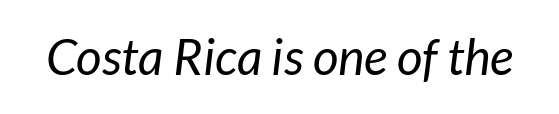
The image shows 50 px regular-weight sans-serif type; set normal letter spacing, not underlined; low stroke contrast and a medium x-height.
